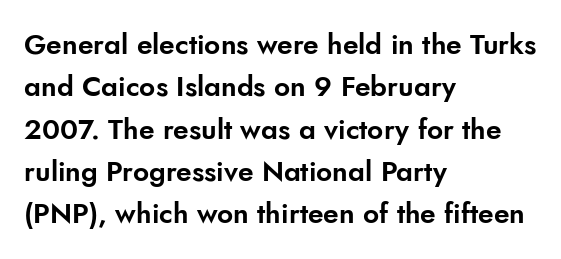
{"serif": "no", "italic": "no", "width": "normal", "stroke_contrast": "low", "x_height": "small", "monospaced": "no", "underline": "no", "align": "left", "line_spacing": "normal", "line_spacing_ratio": 1.51, "letter_spacing": "normal", "letter_spacing_em": 0.0, "glyph_px": 28}
